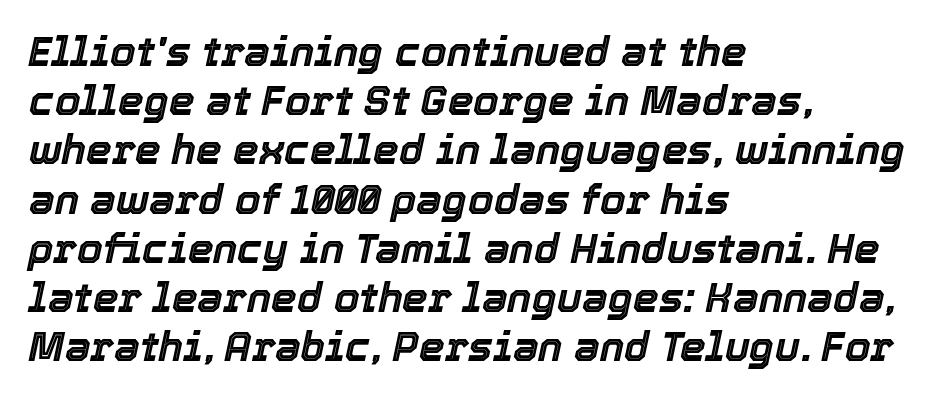
{"italic": "yes", "lean": "right", "slant_degrees": 12, "width": "normal", "x_height": "medium", "monospaced": "no", "underline": "no", "align": "left", "line_spacing_ratio": 1.2, "letter_spacing": "normal", "letter_spacing_em": 0.0, "glyph_px": 41}
